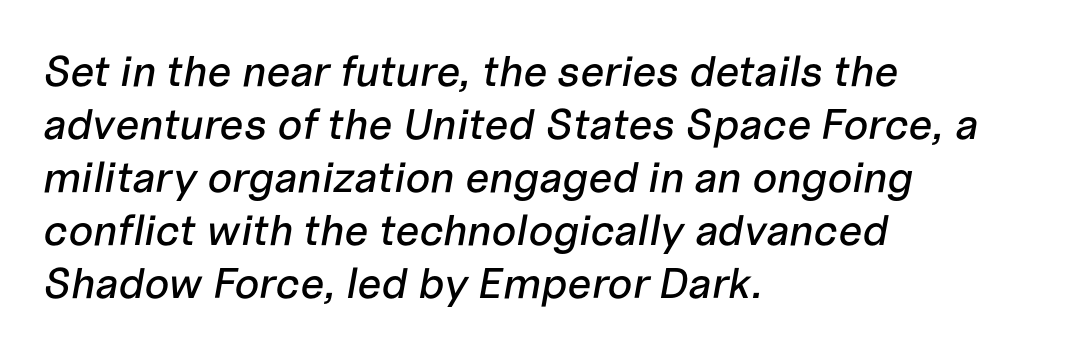
The image shows 43 px text type, italic (leaning right); set left-aligned, line spacing 1.23x, normal letter spacing, not underlined; low stroke contrast and a medium x-height.
